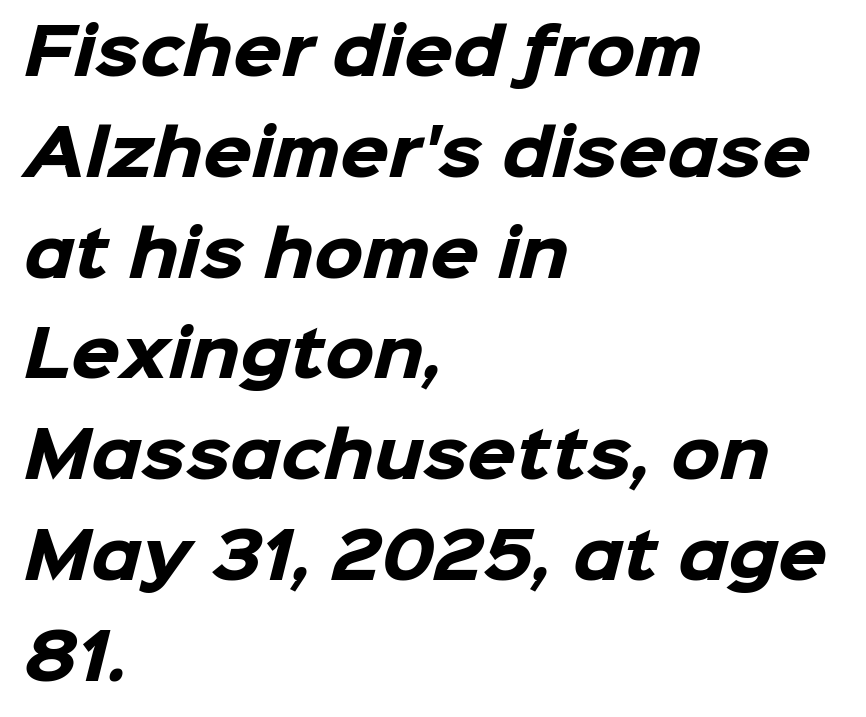
Character widths vary here, with narrow letters taking less room than wide ones. Plain, unruled lines of type. Teacher's note: observe the even left margin — that is flush-left alignment. Note: no serifs on the glyphs. The horizontal fit of the characters is conventional and even.
